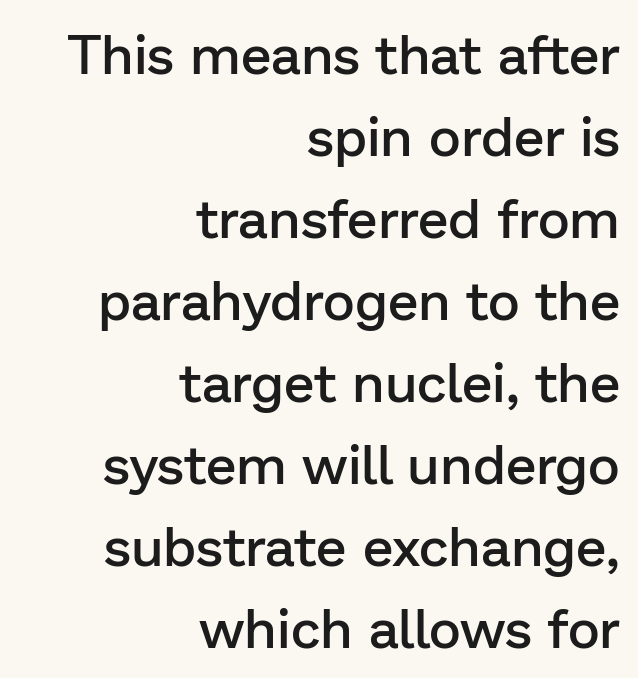
The sample has been set in demibold, a notch under bold. A typesetter would call this leading conventional body-copy spacing. Unlike italic type, these characters show no tilt at all. The face used here is rendered with its standard letterfit. This rendering features lettering with no underline.
